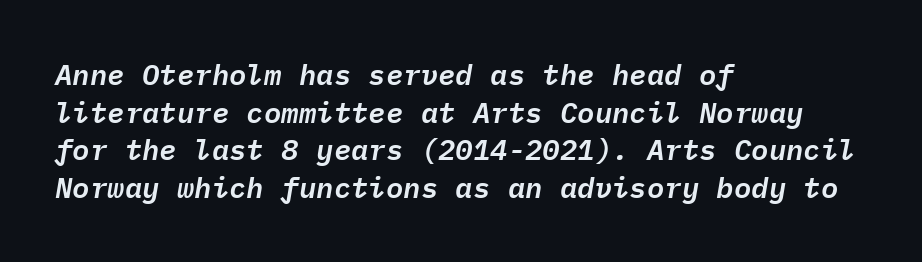
{"italic": "yes", "lean": "right", "slant_degrees": 9, "width": "normal", "stroke_contrast": "low", "x_height": "medium", "monospaced": "yes", "underline": "no", "align": "left", "line_spacing": "normal", "line_spacing_ratio": 1.3, "letter_spacing": "normal", "letter_spacing_em": 0.0, "glyph_px": 29}
